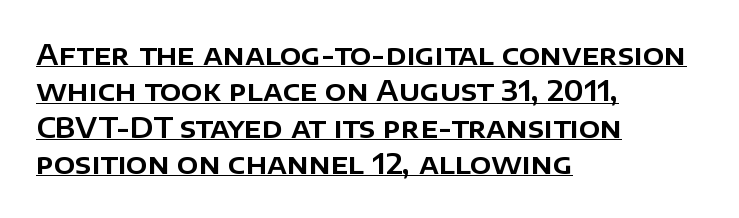
This sample carries an underscore along the baseline area. Varying glyph widths throughout — classic text-font behaviour. These lines are set flush left with a ragged right edge. Summary of vertical rhythm: regular, with standard interline spacing.
